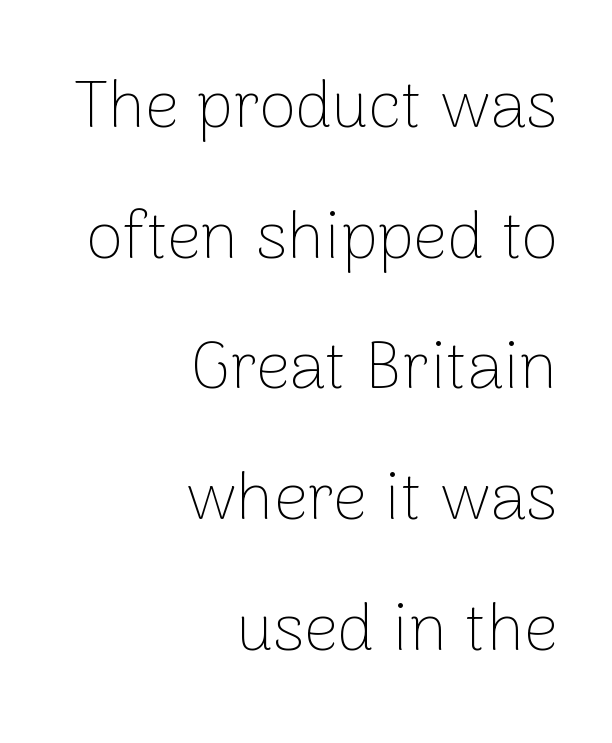
{"serif": "no", "italic": "no", "bold": "no", "weight": "thin", "width": "normal", "stroke_contrast": "low", "x_height": "medium", "monospaced": "no", "underline": "no", "align": "right", "line_spacing": "loose", "line_spacing_ratio": 1.95, "letter_spacing": "normal", "letter_spacing_em": 0.0, "glyph_px": 67}
